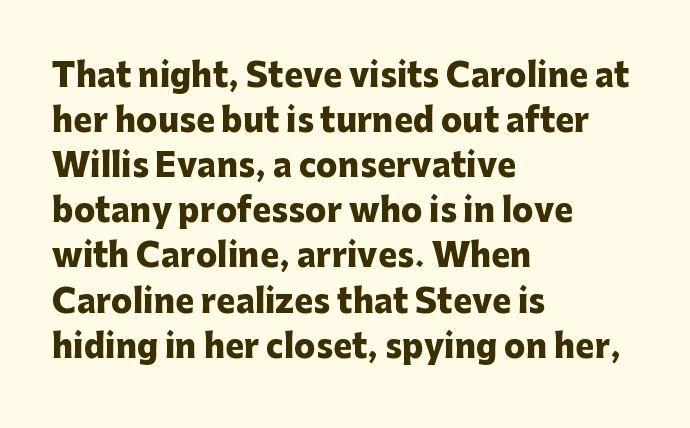
Q: Is the text bold? A: Yes.
Q: Is the text italic (slanted)? A: No, it is upright.
Q: Is the typeface a serif or a sans-serif typeface? A: Sans-serif.
Q: Is the text underlined? A: No.
Q: How is the paragraph aligned? A: Left-aligned.
Q: Is the spacing between letters normal or unusually wide? A: Normal.
Q: Is the spacing between lines tight, normal or loose? A: Normal.
Q: Width (condensed, normal, or wide)? A: Normal.
Q: Stroke contrast? A: Low.
Q: x-height? A: Medium.
Q: Monospaced? A: No.
